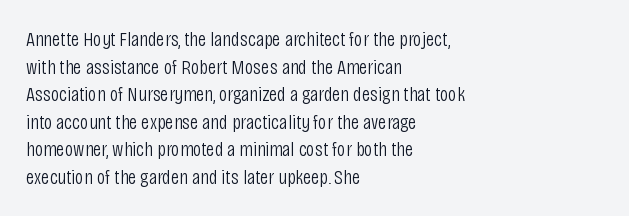
Teacher's note: observe the even left margin — that is flush-left alignment. The line texture is even and compact thanks to regular tracking. The lettering stays uniformly vertical, giving the passage a roman look. The baseline area is clear.
